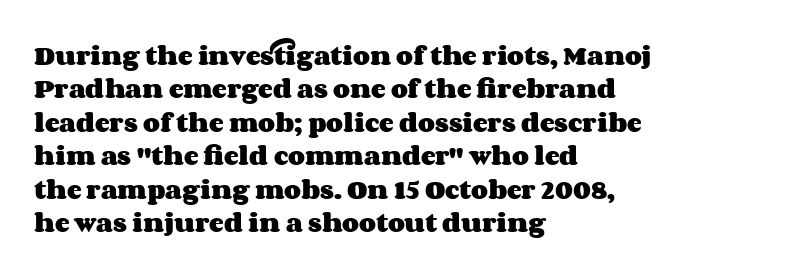
The strip under each line holds only bare page. Between one letter and the next there's only the usual sliver of space. Is there any slant? The stems are plumb. Plenty of ink on the page — the face is bold. Leading matches the norm, producing a regular column.
